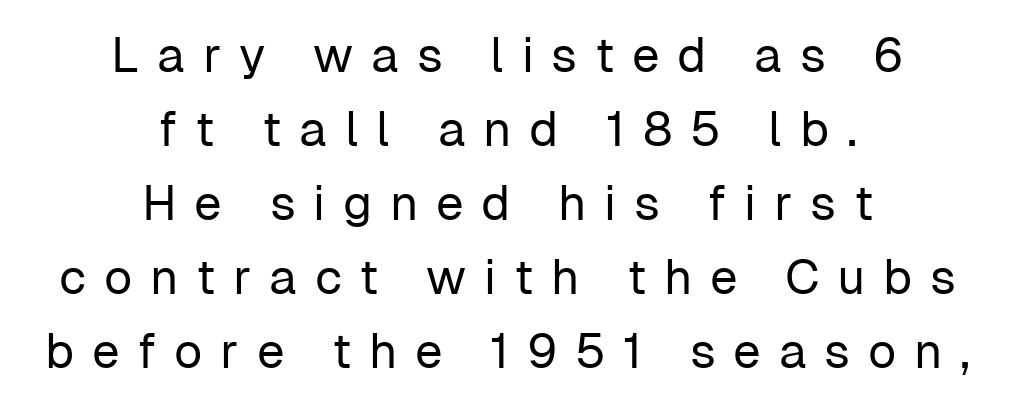
The image shows 49 px regular-weight sans-serif type, upright; set centered, normal line spacing (1.51x), unusually wide letter spacing (+0.36 em), not underlined; low stroke contrast and a medium x-height.
